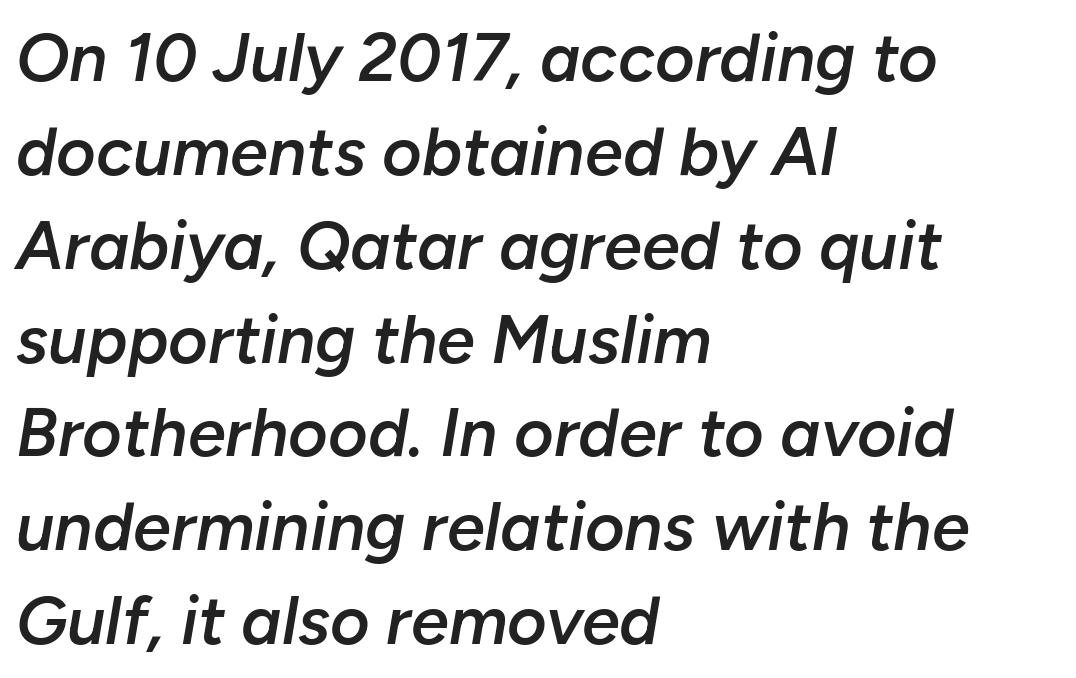
Q: Is the text bold? A: Semi-bold.
Q: Is the text italic (slanted)? A: Yes, it leans right by about 10 degrees.
Q: Is the text underlined? A: No.
Q: How is the paragraph aligned? A: Left-aligned.
Q: Is the spacing between letters normal or unusually wide? A: Normal.
Q: Is the spacing between lines tight, normal or loose? A: Normal.
Q: Width (condensed, normal, or wide)? A: Normal.
Q: Stroke contrast? A: Low.
Q: x-height? A: Medium.
Q: Monospaced? A: No.
